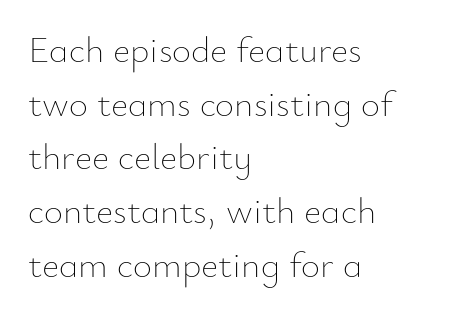
{"italic": "no", "bold": "no", "weight": "thin", "width": "normal", "stroke_contrast": "low", "x_height": "small", "monospaced": "no", "underline": "no", "align": "left", "line_spacing": "normal", "line_spacing_ratio": 1.45, "letter_spacing": "normal", "letter_spacing_em": 0.0, "glyph_px": 37}
